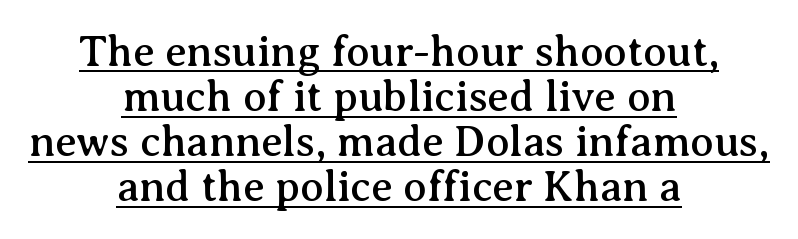
Every stem runs plumb, perpendicular to the baseline. This sample has the flowing, uneven cadence of proportional lettering. The text block is weighted toward neither margin, spreading evenly from the middle. Baseline-to-baseline distance is barely more than the letter height. Honestly, the underline is the first thing you notice here. This sample uses plain, unmodified letter spacing.
